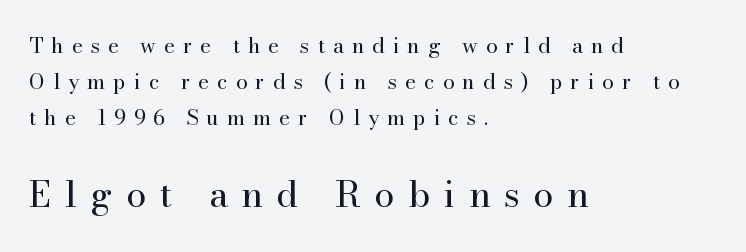
{"serif": "yes", "italic": "no", "bold": "no", "weight": "regular", "width": "normal", "stroke_contrast": "high", "x_height": "small", "monospaced": "no", "underline": "no", "align": "left", "line_spacing_ratio": 1.72, "letter_spacing": "wide", "letter_spacing_em": 0.38, "larger_block": "second", "size_ratio": 1.71, "glyph_px": 36}
